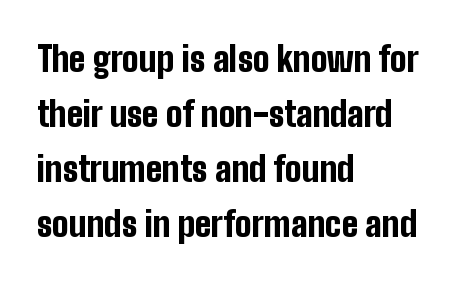
Q: Is the text bold? A: Yes.
Q: Is the text italic (slanted)? A: No, it is upright.
Q: Is the typeface a serif or a sans-serif typeface? A: Sans-serif.
Q: Is the text underlined? A: No.
Q: How is the paragraph aligned? A: Left-aligned.
Q: Is the spacing between letters normal or unusually wide? A: Normal.
Q: Is the spacing between lines tight, normal or loose? A: Normal.
Q: Width (condensed, normal, or wide)? A: Condensed.
Q: Stroke contrast? A: Low.
Q: x-height? A: Medium.
Q: Monospaced? A: No.
